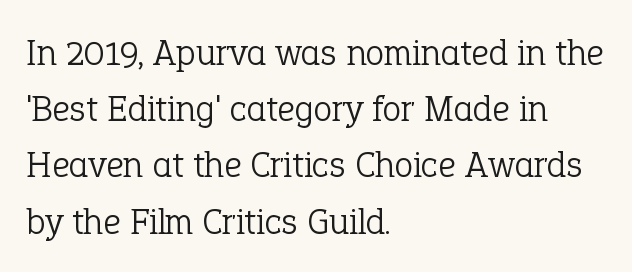
Q: Is the text bold? A: No.
Q: Is the text italic (slanted)? A: No, it is upright.
Q: Is the typeface a serif or a sans-serif typeface? A: Serif.
Q: Is the text underlined? A: No.
Q: How is the paragraph aligned? A: Left-aligned.
Q: Is the spacing between letters normal or unusually wide? A: Normal.
Q: Is the spacing between lines tight, normal or loose? A: Normal.
Q: Width (condensed, normal, or wide)? A: Normal.
Q: Stroke contrast? A: Low.
Q: x-height? A: Medium.
Q: Monospaced? A: No.
